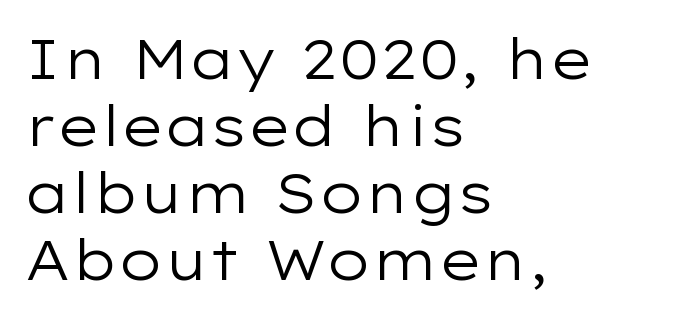
Q: Is the text bold? A: No.
Q: Is the text italic (slanted)? A: No, it is upright.
Q: Is the typeface a serif or a sans-serif typeface? A: Sans-serif.
Q: Is the text underlined? A: No.
Q: How is the paragraph aligned? A: Left-aligned.
Q: Is the spacing between letters normal or unusually wide? A: Normal.
Q: Width (condensed, normal, or wide)? A: Wide.
Q: Stroke contrast? A: Low.
Q: x-height? A: Medium.
Q: Monospaced? A: No.
